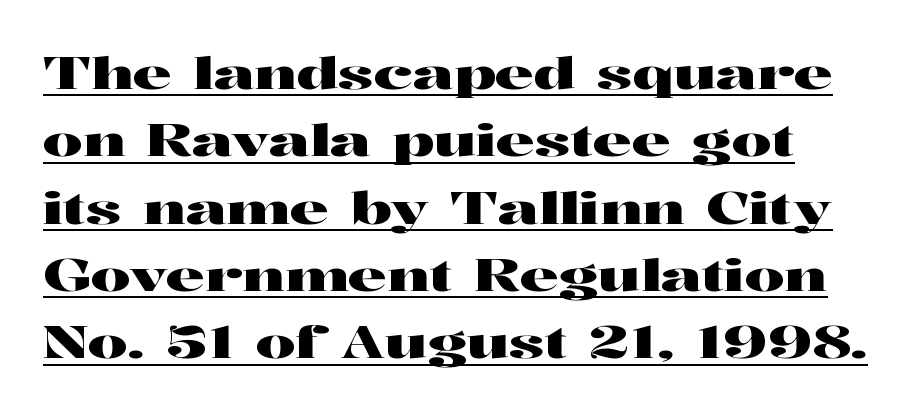
Q: Is the text italic (slanted)? A: No, it is upright.
Q: Is the typeface a serif or a sans-serif typeface? A: Serif.
Q: Is the text underlined? A: Yes.
Q: Is the spacing between letters normal or unusually wide? A: Normal.
Q: Is the spacing between lines tight, normal or loose? A: Normal.
Q: Width (condensed, normal, or wide)? A: Wide.
Q: Stroke contrast? A: High.
Q: x-height? A: Medium.
Q: Monospaced? A: No.
